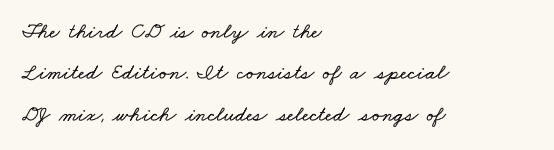
The space beneath each line is pristine and unruled. Does the copy run flush right? No — it runs flush left. Words appear dense and cohesive because spacing is normal.
